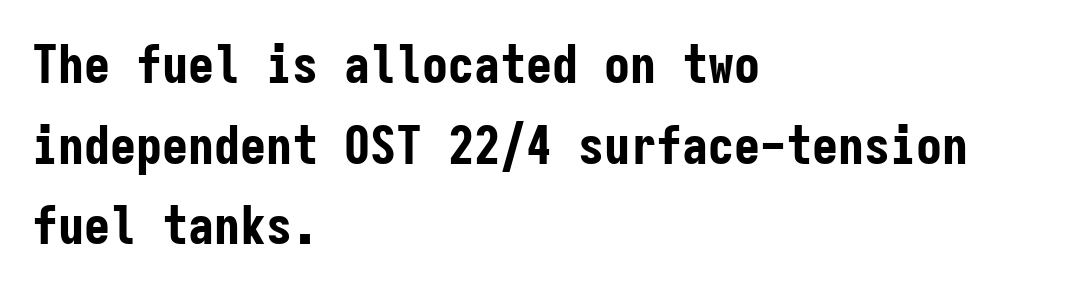
{"serif": "no", "italic": "no", "bold": "yes", "weight": "bold", "width": "condensed", "stroke_contrast": "low", "x_height": "medium", "monospaced": "yes", "underline": "no", "align": "left", "line_spacing": "normal", "line_spacing_ratio": 1.55, "letter_spacing": "normal", "letter_spacing_em": 0.0, "glyph_px": 52}
